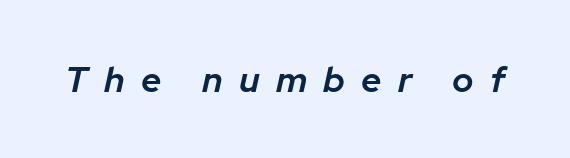
The image shows 36 px semibold type, italic (leaning right); set unusually wide letter spacing (+0.45 em), not underlined; low stroke contrast and a medium x-height.
